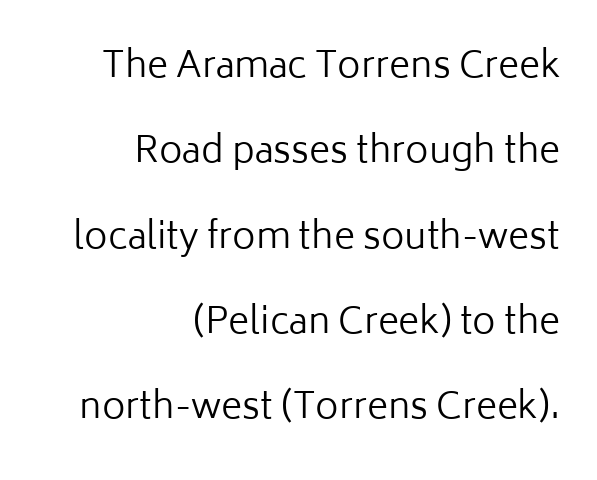
The image shows 36 px regular-weight sans-serif type, upright; set right-aligned, loose line spacing (2.37x), normal letter spacing, not underlined; low stroke contrast and a medium x-height.
